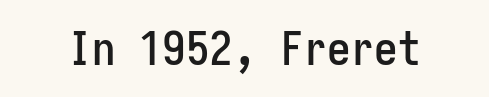
Q: Is the text italic (slanted)? A: No, it is upright.
Q: Is the typeface a serif or a sans-serif typeface? A: Sans-serif.
Q: Is the text underlined? A: No.
Q: Is the spacing between letters normal or unusually wide? A: Normal.
Q: Width (condensed, normal, or wide)? A: Condensed.
Q: Stroke contrast? A: Low.
Q: x-height? A: Medium.
